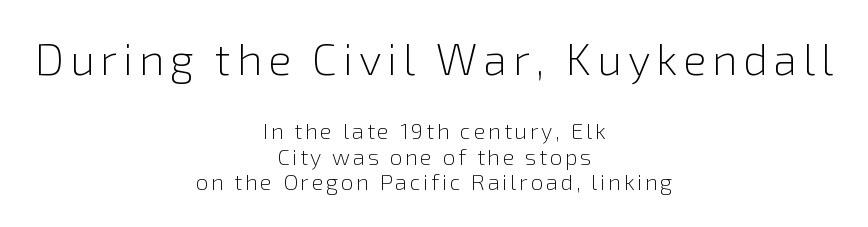
{"serif": "no", "italic": "no", "bold": "no", "weight": "light", "width": "normal", "x_height": "medium", "monospaced": "no", "underline": "no", "align": "center", "line_spacing_ratio": 1.16, "larger_block": "first", "size_ratio": 2.0, "glyph_px": 44}
